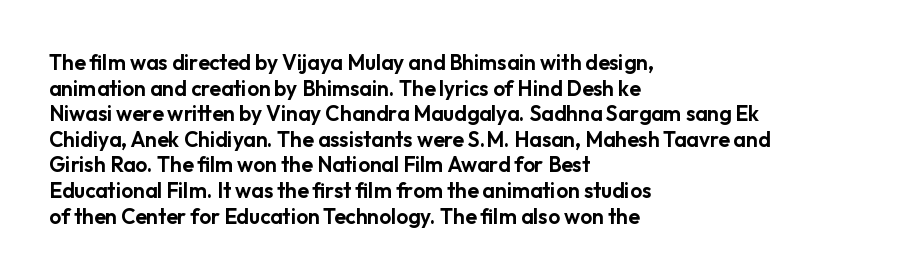
The image shows 21 px text type, upright; set left-aligned, line spacing 1.22x, normal letter spacing, not underlined.
